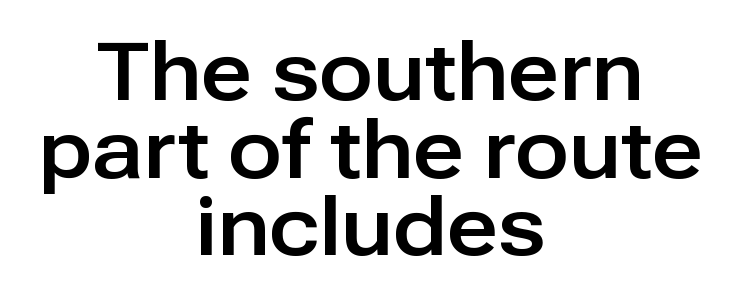
If you measured baseline to baseline, you'd find a short distance. The rendering shows plain stroke endings on the letterforms — a sans-serif design. The tracking reads as untouched default to a designer's eye. A typesetter would call this proportional, since set widths differ per character.
